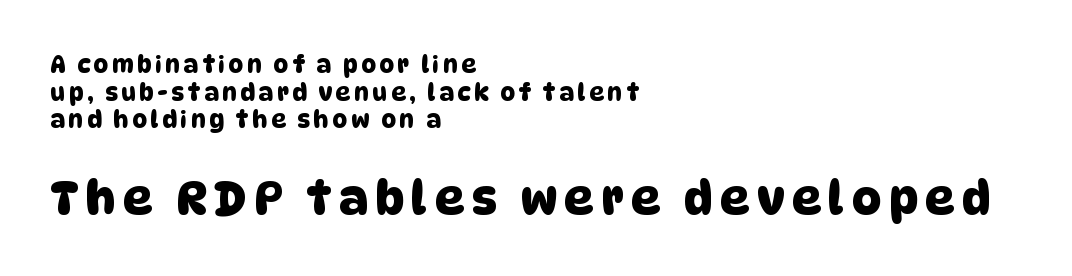
The image shows 46 px sans-serif type; set left-aligned, line spacing 1.2x, not underlined; the second (bottom) block is 2.0x larger; low stroke contrast and a large x-height.
